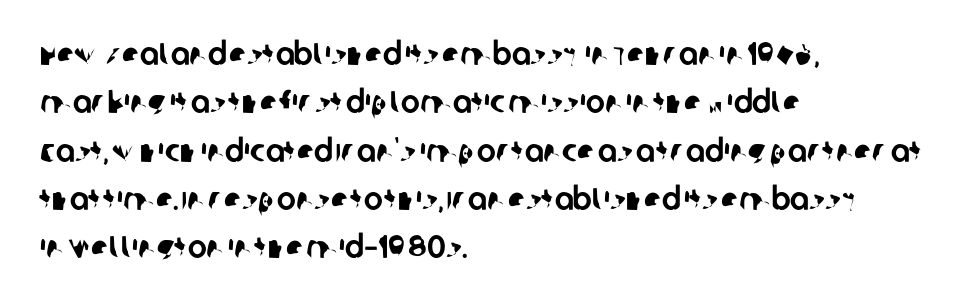
Q: Is the typeface a serif or a sans-serif typeface? A: Sans-serif.
Q: Is the text underlined? A: No.
Q: How is the paragraph aligned? A: Left-aligned.
Q: Is the spacing between letters normal or unusually wide? A: Normal.
Q: Is the spacing between lines tight, normal or loose? A: Normal.
Q: Width (condensed, normal, or wide)? A: Normal.
Q: Stroke contrast? A: Low.
Q: x-height? A: Large.
Q: Monospaced? A: No.
